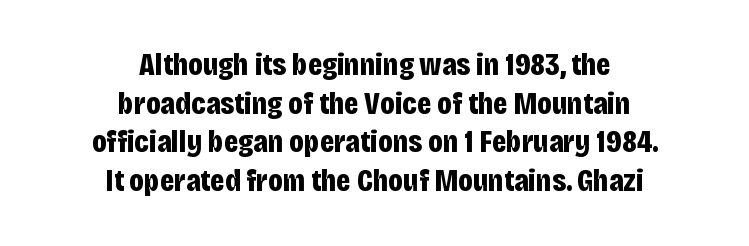
Q: Is the text bold? A: Yes.
Q: Is the text italic (slanted)? A: No, it is upright.
Q: Is the typeface a serif or a sans-serif typeface? A: Sans-serif.
Q: Is the text underlined? A: No.
Q: How is the paragraph aligned? A: Centered.
Q: Is the spacing between letters normal or unusually wide? A: Normal.
Q: Width (condensed, normal, or wide)? A: Condensed.
Q: Stroke contrast? A: Low.
Q: x-height? A: Large.
Q: Monospaced? A: No.
